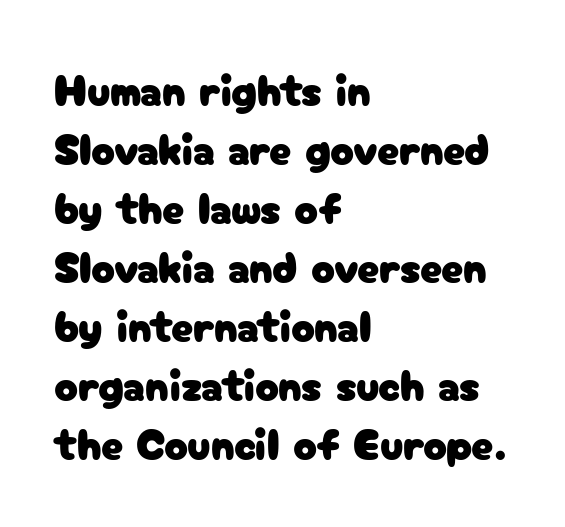
{"serif": "no", "italic": "no", "width": "normal", "stroke_contrast": "low", "x_height": "medium", "monospaced": "no", "underline": "no", "align": "left", "line_spacing": "normal", "line_spacing_ratio": 1.34, "letter_spacing": "normal", "letter_spacing_em": 0.0, "glyph_px": 44}
